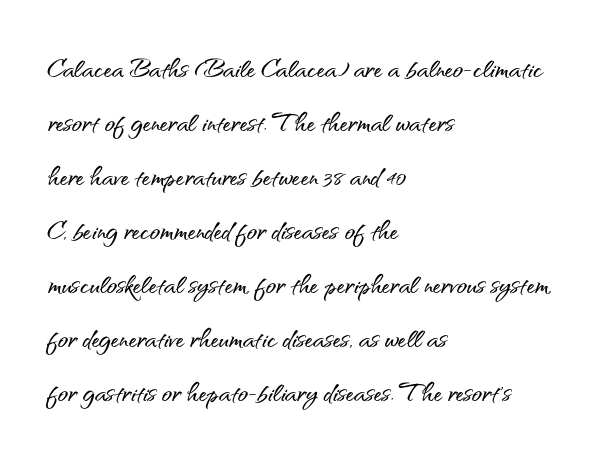
{"serif": "no", "width": "normal", "stroke_contrast": "medium", "x_height": "small", "monospaced": "no", "underline": "no", "align": "left", "line_spacing": "normal", "line_spacing_ratio": 1.59, "letter_spacing": "normal", "letter_spacing_em": 0.0, "glyph_px": 34}
